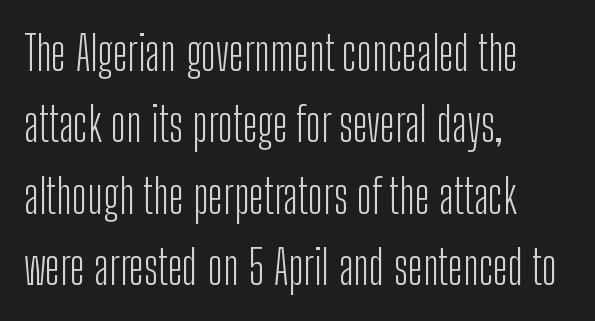
The image shows 47 px light, condensed sans-serif type, upright; set left-aligned, normal line spacing (1.52x), normal letter spacing, not underlined; low stroke contrast and a medium x-height.
